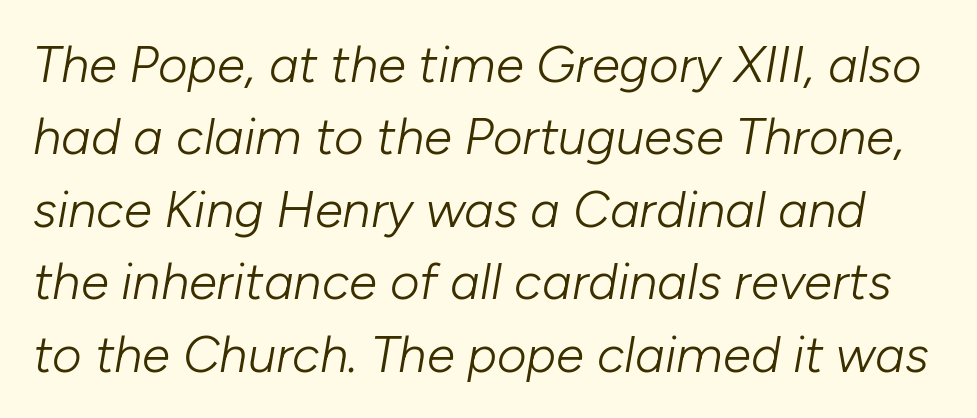
Q: Is the text bold? A: No.
Q: Is the text italic (slanted)? A: Yes, it leans right by about 10 degrees.
Q: Is the text underlined? A: No.
Q: Is the spacing between letters normal or unusually wide? A: Normal.
Q: Is the spacing between lines tight, normal or loose? A: Normal.
Q: Width (condensed, normal, or wide)? A: Normal.
Q: Stroke contrast? A: Low.
Q: x-height? A: Medium.
Q: Monospaced? A: No.
